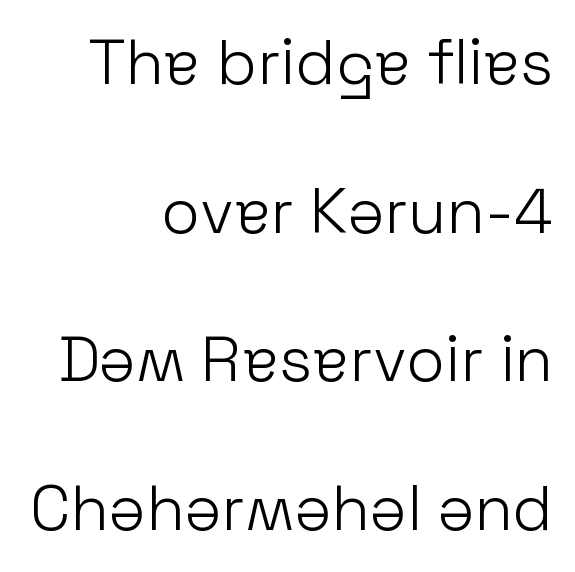
{"serif": "no", "italic": "no", "bold": "no", "weight": "light", "width": "normal", "stroke_contrast": "low", "x_height": "medium", "monospaced": "no", "underline": "no", "align": "right", "line_spacing": "loose", "line_spacing_ratio": 2.36, "letter_spacing": "normal", "letter_spacing_em": 0.0, "glyph_px": 63}
